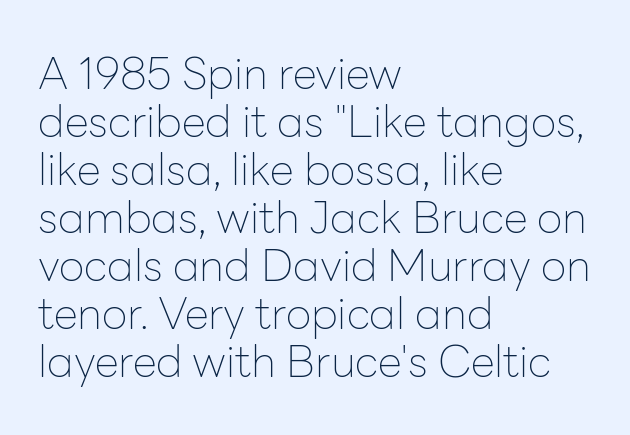
The image shows 44 px thin sans-serif type, upright; set left-aligned, tight line spacing (1.09x), normal letter spacing, not underlined; low stroke contrast and a medium x-height.
